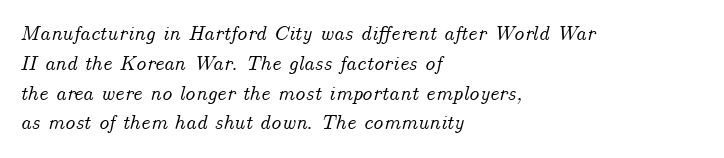
The image shows 21 px text type, italic (leaning right); set left-aligned, normal line spacing (1.42x), normal letter spacing, not underlined.
